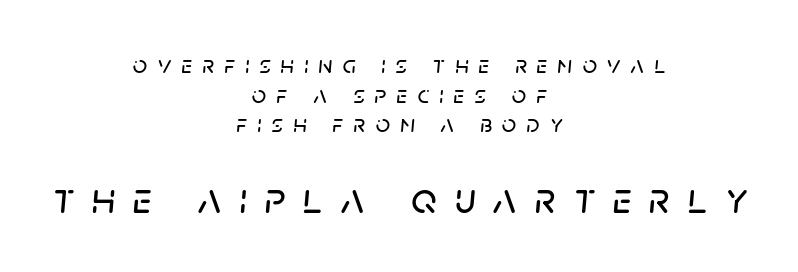
The image shows 44 px text type, italic (leaning right); set centered, line spacing 1.19x, unusually wide letter spacing (+0.41 em), not underlined; the second (bottom) block is 1.76x larger; low stroke contrast and a large x-height.
